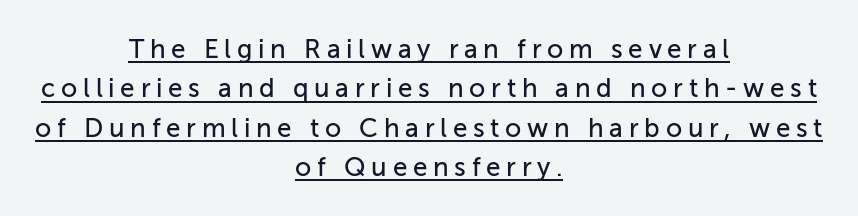
The image shows 26 px text type, upright; set centered, normal line spacing (1.51x), unusually wide letter spacing (+0.22 em), underlined.
